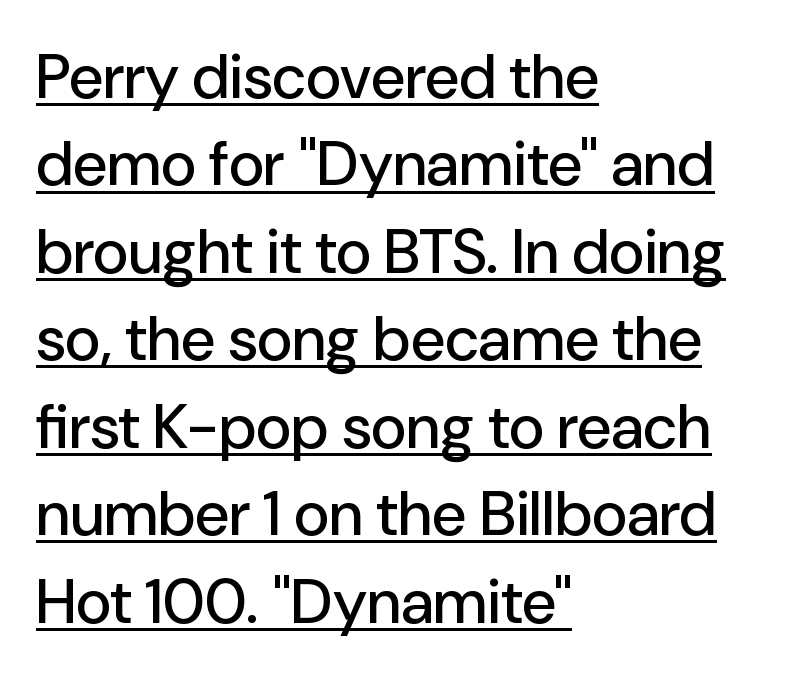
The image shows 62 px sans-serif type, upright; set left-aligned, normal line spacing (1.41x), normal letter spacing, underlined; low stroke contrast and a medium x-height.
